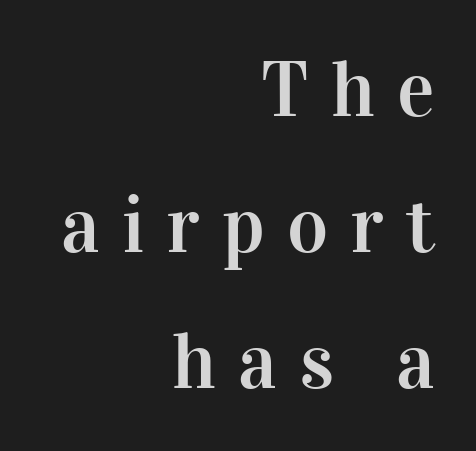
{"serif": "yes", "italic": "no", "width": "normal", "stroke_contrast": "high", "x_height": "medium", "monospaced": "no", "underline": "no", "align": "right", "line_spacing_ratio": 1.72, "letter_spacing": "wide", "letter_spacing_em": 0.28, "glyph_px": 79}
